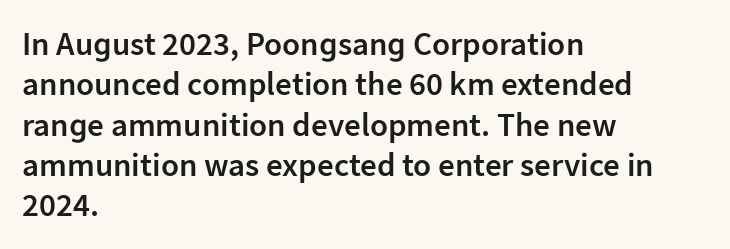
{"serif": "no", "italic": "no", "bold": "semi", "weight": "semibold", "width": "normal", "stroke_contrast": "low", "x_height": "medium", "monospaced": "no", "underline": "no", "align": "left", "line_spacing_ratio": 1.22, "letter_spacing": "normal", "letter_spacing_em": 0.0, "glyph_px": 33}
